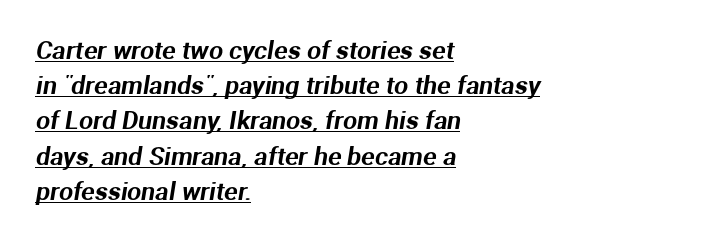
Underlining? Definitely there. These lines sit exactly where default settings would place them. This rendering uses left alignment, leaving the right contour irregular. The face used here is rendered with its standard letterfit.
